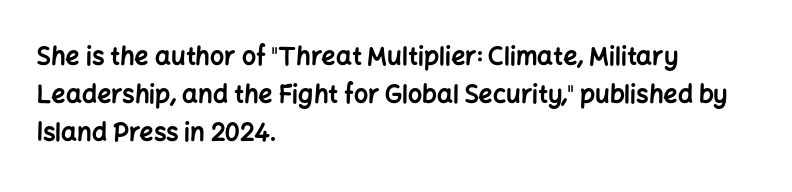
Q: Is the text bold? A: Yes.
Q: Is the text italic (slanted)? A: No, it is upright.
Q: Is the text underlined? A: No.
Q: How is the paragraph aligned? A: Left-aligned.
Q: Is the spacing between letters normal or unusually wide? A: Normal.
Q: Is the spacing between lines tight, normal or loose? A: Normal.
